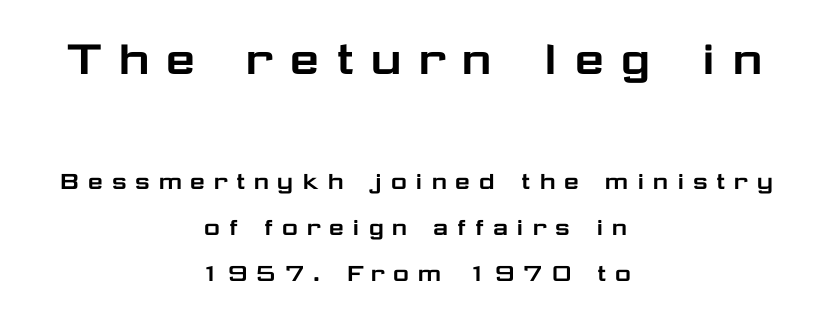
The image shows 55 px wide sans-serif type, upright; set centered, normal line spacing (1.65x), unusually wide letter spacing (+0.24 em), not underlined; the first (top) block is 1.96x larger; low stroke contrast and a medium x-height.
